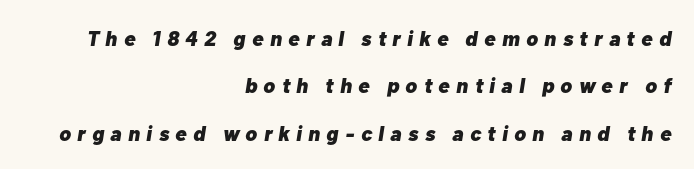
This is heavy type, rendered in bold. Letters rest on an invisible, unmarked baseline. Summary of vertical rhythm: relaxed, with wide interline spacing. When letters slant like this, we call the style italic.
